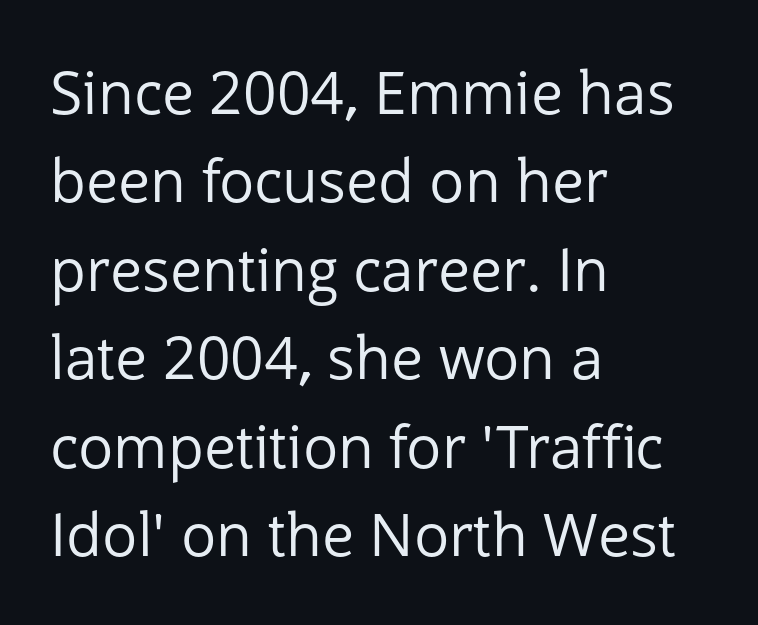
{"serif": "no", "italic": "no", "bold": "no", "weight": "regular", "width": "normal", "stroke_contrast": "low", "x_height": "medium", "monospaced": "no", "underline": "no", "align": "left", "line_spacing": "normal", "line_spacing_ratio": 1.5, "letter_spacing": "normal", "letter_spacing_em": 0.0, "glyph_px": 59}
